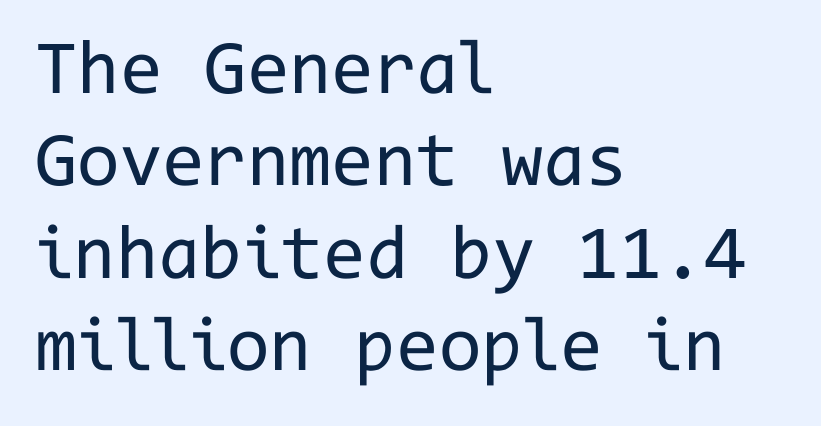
{"serif": "no", "italic": "no", "bold": "no", "weight": "regular", "width": "normal", "stroke_contrast": "low", "x_height": "medium", "monospaced": "yes", "underline": "no", "align": "left", "line_spacing_ratio": 1.2, "letter_spacing": "normal", "letter_spacing_em": 0.0, "glyph_px": 77}
